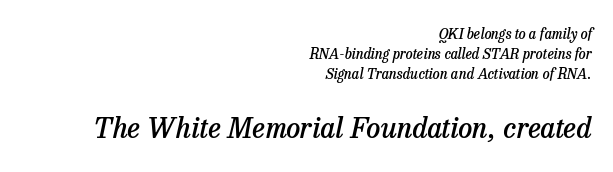
The image shows 28 px semibold serif type, italic (leaning right); set right-aligned, normal line spacing (1.42x), normal letter spacing, not underlined; the second (bottom) block is 2.0x larger; low stroke contrast and a medium x-height.
